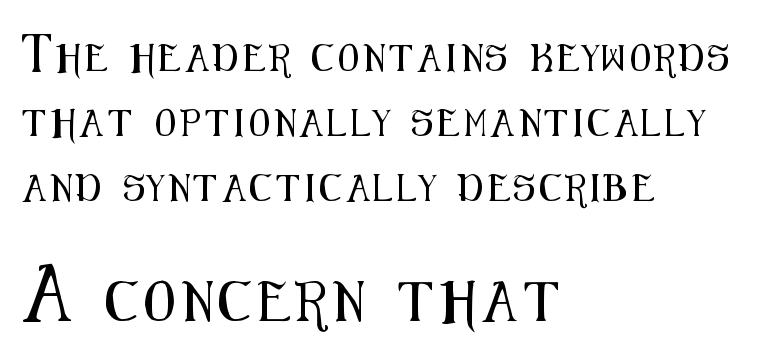
{"italic": "no", "width": "condensed", "stroke_contrast": "medium", "x_height": "medium", "monospaced": "no", "underline": "no", "align": "left", "line_spacing": "loose", "line_spacing_ratio": 2.4, "larger_block": "second", "size_ratio": 1.48, "glyph_px": 40}
